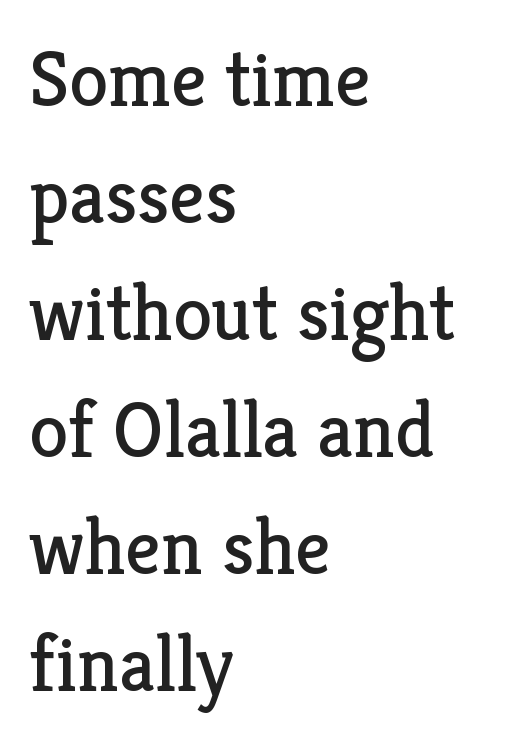
The image shows 79 px regular-weight serif type, upright; set left-aligned, normal line spacing (1.48x), normal letter spacing, not underlined; low stroke contrast and a medium x-height.
